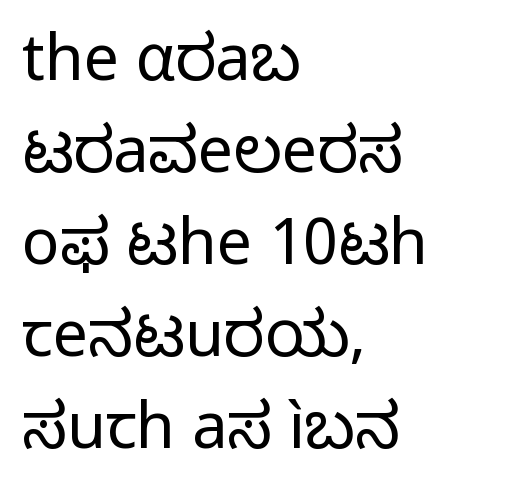
Q: Is the text bold? A: No.
Q: Is the text italic (slanted)? A: No, it is upright.
Q: Is the typeface a serif or a sans-serif typeface? A: Sans-serif.
Q: Is the text underlined? A: No.
Q: How is the paragraph aligned? A: Left-aligned.
Q: Is the spacing between letters normal or unusually wide? A: Normal.
Q: Is the spacing between lines tight, normal or loose? A: Normal.
Q: Width (condensed, normal, or wide)? A: Normal.
Q: Stroke contrast? A: Low.
Q: x-height? A: Medium.
Q: Monospaced? A: No.
